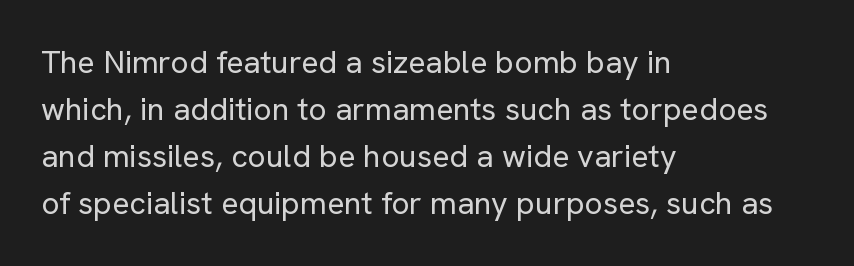
Q: Is the text bold? A: No.
Q: Is the text italic (slanted)? A: No, it is upright.
Q: Is the typeface a serif or a sans-serif typeface? A: Sans-serif.
Q: Is the text underlined? A: No.
Q: How is the paragraph aligned? A: Left-aligned.
Q: Is the spacing between letters normal or unusually wide? A: Normal.
Q: Is the spacing between lines tight, normal or loose? A: Normal.
Q: Width (condensed, normal, or wide)? A: Normal.
Q: Stroke contrast? A: Low.
Q: x-height? A: Medium.
Q: Monospaced? A: No.
